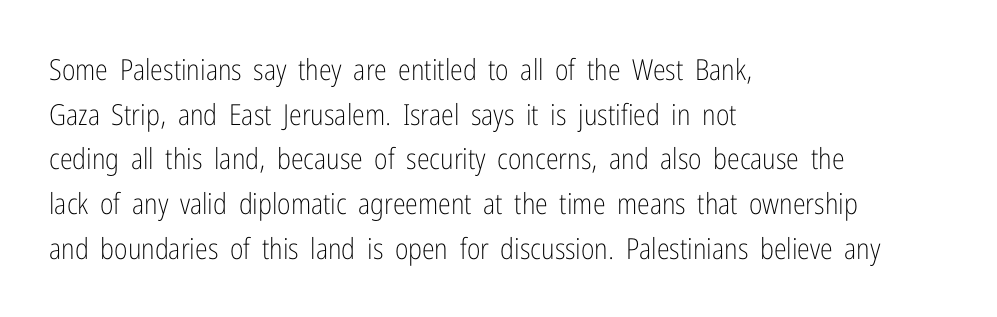
{"serif": "no", "italic": "no", "bold": "no", "weight": "light", "width": "condensed", "stroke_contrast": "low", "x_height": "medium", "monospaced": "no", "underline": "no", "align": "left", "line_spacing": "normal", "line_spacing_ratio": 1.54, "letter_spacing": "normal", "letter_spacing_em": 0.0, "glyph_px": 29}
